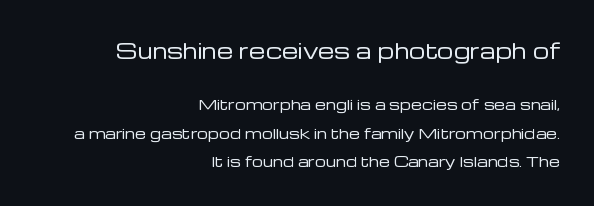
Q: Is the text bold? A: No.
Q: Is the text italic (slanted)? A: No, it is upright.
Q: Is the text underlined? A: No.
Q: How is the paragraph aligned? A: Right-aligned.
Q: Is the spacing between letters normal or unusually wide? A: Normal.
Q: Is the spacing between lines tight, normal or loose? A: Loose.
Q: Which block of text is set in a larger size, the first (top) or the second (bottom)? A: The first (top) one.
